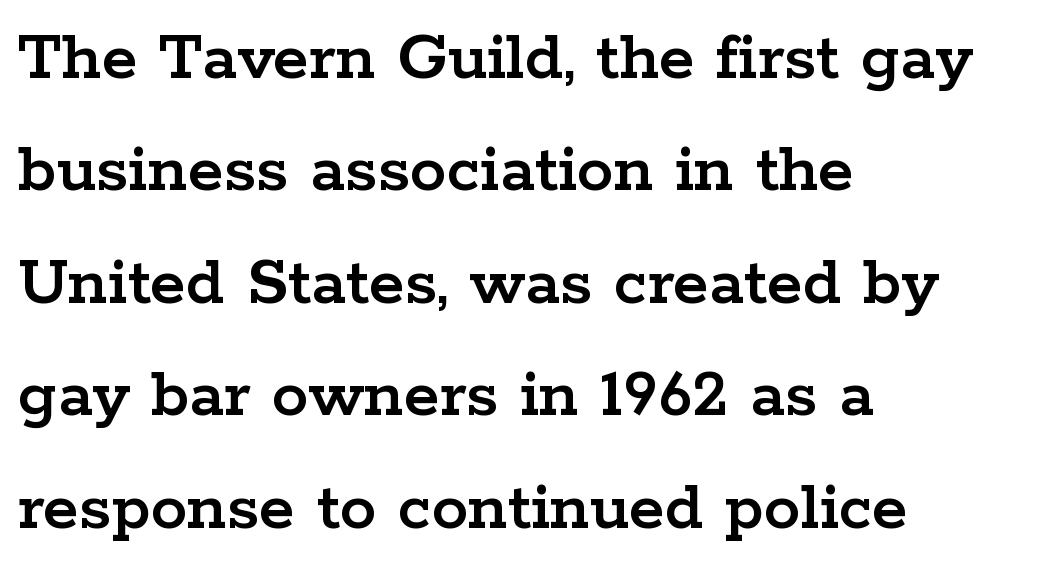
{"serif": "yes", "italic": "no", "width": "wide", "stroke_contrast": "low", "x_height": "medium", "monospaced": "no", "underline": "no", "align": "left", "line_spacing": "normal", "line_spacing_ratio": 1.54, "letter_spacing": "normal", "letter_spacing_em": 0.0, "glyph_px": 73}
